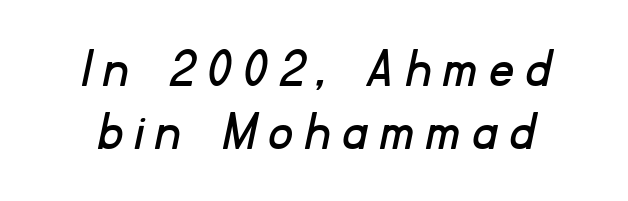
{"serif": "no", "width": "normal", "stroke_contrast": "low", "x_height": "small", "monospaced": "no", "underline": "no", "align": "center", "line_spacing": "tight", "line_spacing_ratio": 1.12, "letter_spacing": "wide", "letter_spacing_em": 0.26, "glyph_px": 56}
